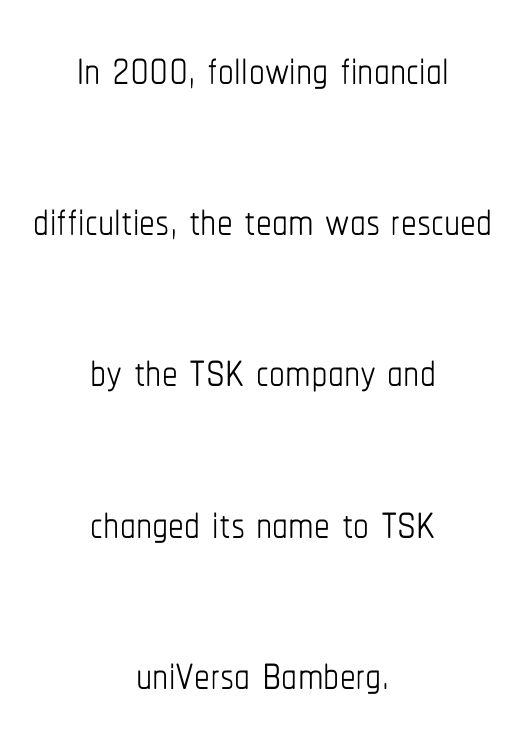
Q: Is the text bold? A: No.
Q: Is the text italic (slanted)? A: No, it is upright.
Q: Is the text underlined? A: No.
Q: How is the paragraph aligned? A: Centered.
Q: Is the spacing between letters normal or unusually wide? A: Normal.
Q: Is the spacing between lines tight, normal or loose? A: Loose.
Q: Width (condensed, normal, or wide)? A: Condensed.
Q: Stroke contrast? A: Low.
Q: x-height? A: Medium.
Q: Monospaced? A: No.
